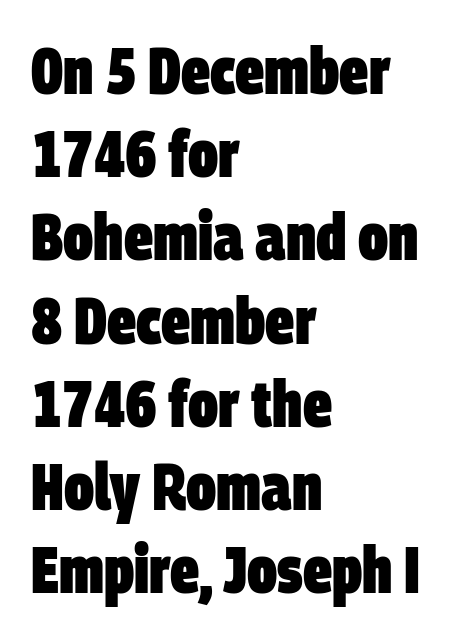
Q: Is the text bold? A: Yes.
Q: Is the typeface a serif or a sans-serif typeface? A: Sans-serif.
Q: Is the text underlined? A: No.
Q: How is the paragraph aligned? A: Left-aligned.
Q: Is the spacing between letters normal or unusually wide? A: Normal.
Q: Is the spacing between lines tight, normal or loose? A: Normal.
Q: Width (condensed, normal, or wide)? A: Condensed.
Q: Stroke contrast? A: Low.
Q: x-height? A: Large.
Q: Monospaced? A: No.
